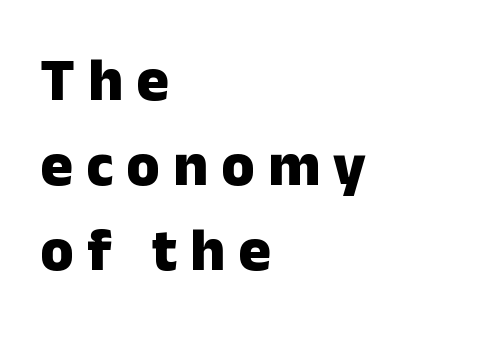
Q: Is the text bold? A: Yes.
Q: Is the text italic (slanted)? A: No, it is upright.
Q: Is the typeface a serif or a sans-serif typeface? A: Sans-serif.
Q: Is the text underlined? A: No.
Q: How is the paragraph aligned? A: Left-aligned.
Q: Is the spacing between letters normal or unusually wide? A: Unusually wide.
Q: Is the spacing between lines tight, normal or loose? A: Normal.
Q: Width (condensed, normal, or wide)? A: Normal.
Q: Stroke contrast? A: Low.
Q: x-height? A: Medium.
Q: Monospaced? A: No.
